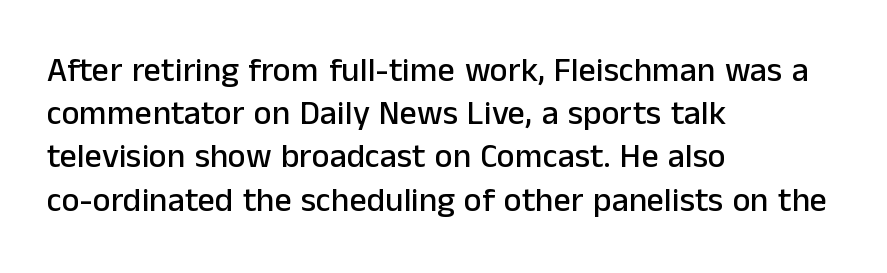
{"serif": "no", "italic": "no", "width": "normal", "stroke_contrast": "low", "x_height": "medium", "monospaced": "no", "underline": "no", "align": "left", "line_spacing": "normal", "line_spacing_ratio": 1.27, "letter_spacing": "normal", "letter_spacing_em": 0.0, "glyph_px": 34}
